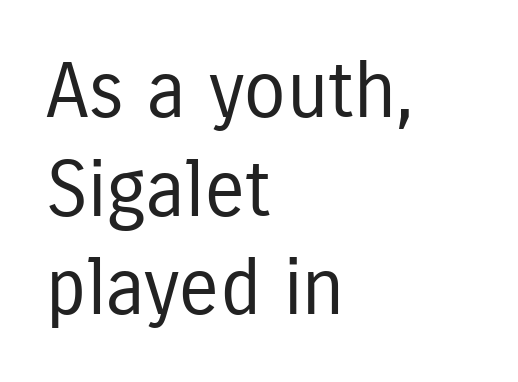
Q: Is the text bold? A: No.
Q: Is the text italic (slanted)? A: No, it is upright.
Q: Is the typeface a serif or a sans-serif typeface? A: Sans-serif.
Q: Is the text underlined? A: No.
Q: How is the paragraph aligned? A: Left-aligned.
Q: Is the spacing between letters normal or unusually wide? A: Normal.
Q: Is the spacing between lines tight, normal or loose? A: Normal.
Q: Width (condensed, normal, or wide)? A: Condensed.
Q: Stroke contrast? A: Low.
Q: x-height? A: Medium.
Q: Monospaced? A: No.
